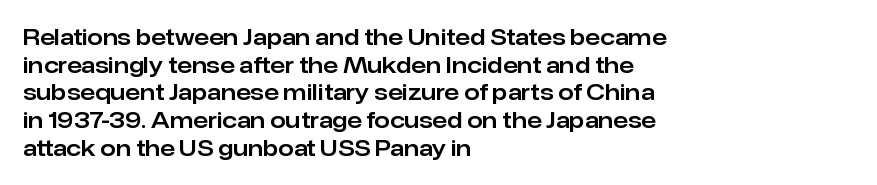
Regarding leading, the lines here are spaced in the standard way. The space beneath each line is pristine and unruled. Tracking value appears to be zero — textbook default spacing. The setting favours the left margin, as ordinary paragraphs usually do.
